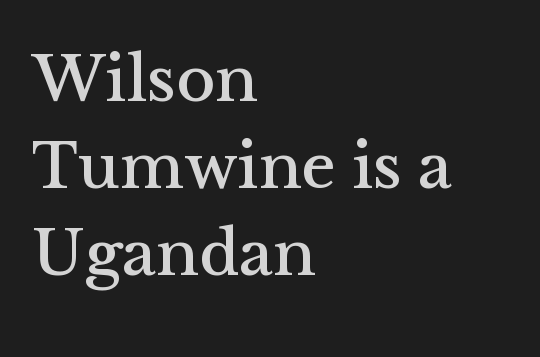
Character widths vary here, with narrow letters taking less room than wide ones. Posture: vertical. Font category for this specimen: serif. The tracking reads as untouched default to a designer's eye.
